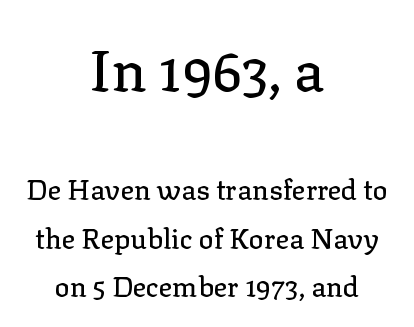
The face used here is proportionally spaced, like ordinary book or web type. Each letter's strokes conclude with small projecting serifs. Inter-character spacing is left at the font's built-in metrics. The setting favours the middle, as headings and verse often do. Compare the two chunks: the upper has the greater cap height. The type sits square on the baseline with zero lean.
